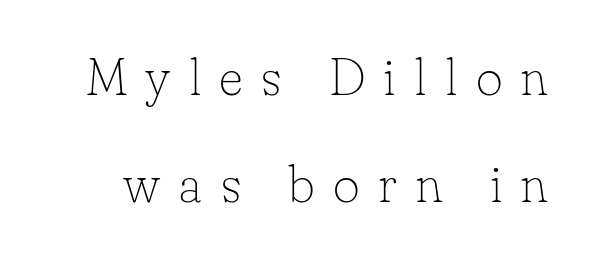
The image shows 52 px thin serif type, upright; set loose line spacing (2.06x), unusually wide letter spacing (+0.35 em), not underlined; low stroke contrast and a small x-height.
